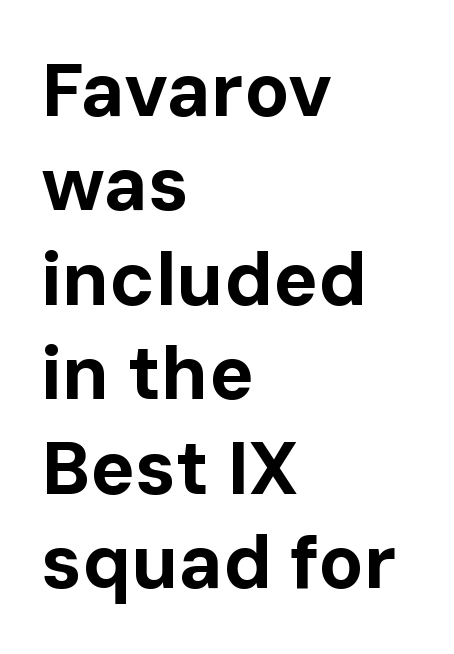
{"serif": "no", "italic": "no", "bold": "yes", "weight": "bold", "width": "normal", "stroke_contrast": "low", "x_height": "medium", "monospaced": "no", "underline": "no", "align": "left", "line_spacing": "normal", "line_spacing_ratio": 1.26, "letter_spacing": "normal", "letter_spacing_em": 0.0, "glyph_px": 75}
